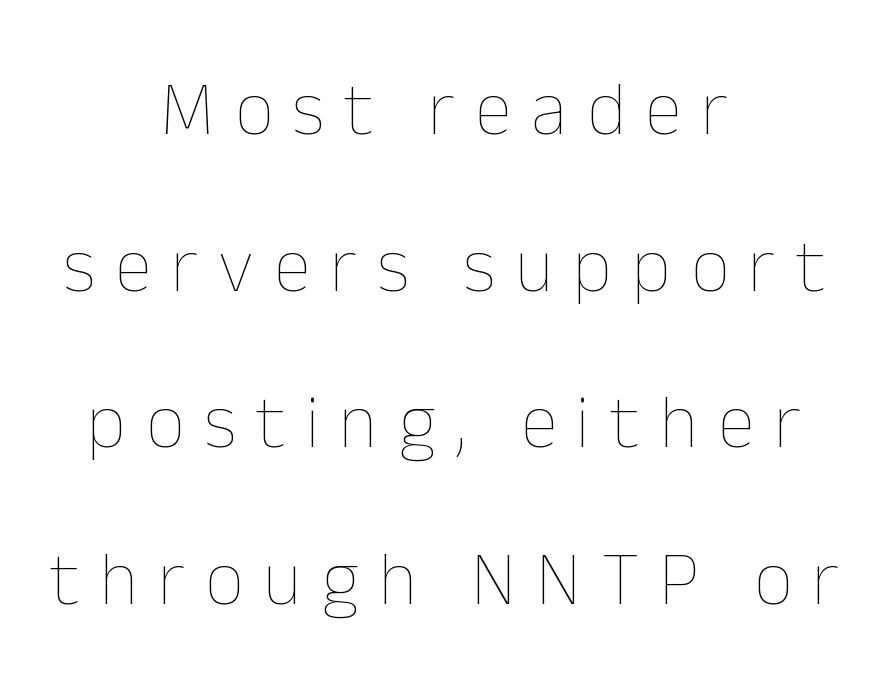
{"italic": "no", "bold": "no", "weight": "thin", "width": "normal", "stroke_contrast": "low", "x_height": "medium", "monospaced": "no", "underline": "no", "align": "center", "line_spacing": "loose", "line_spacing_ratio": 2.06, "letter_spacing": "wide", "letter_spacing_em": 0.26, "glyph_px": 76}
